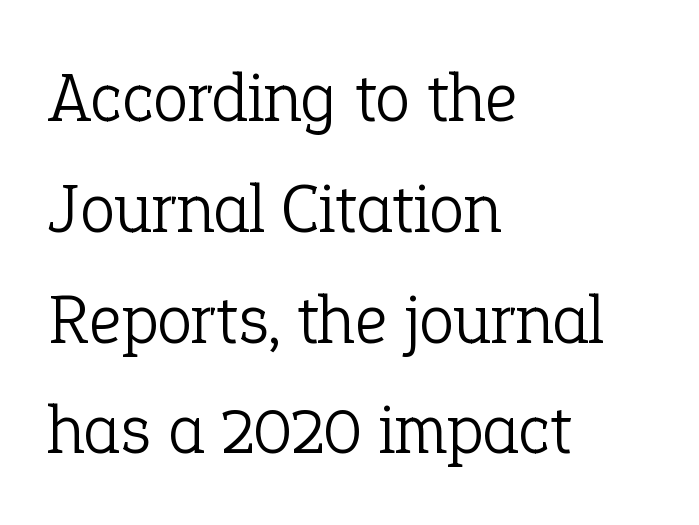
The image shows 71 px light serif type, upright; set left-aligned, normal line spacing (1.56x), normal letter spacing, not underlined; low stroke contrast and a medium x-height.
